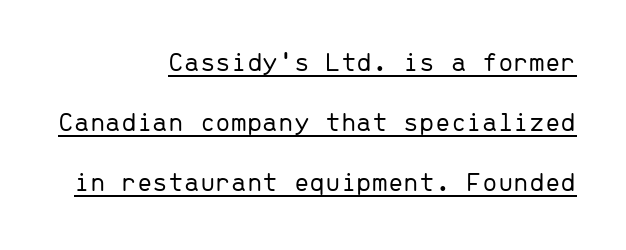
The passage is arranged like a letterhead date or caption credit — flush right. Is the letter spacing exaggerated? No — it looks like the ordinary default. Stroke thickness stays within the range of a standard reading face or lighter. Note the uniform advance width — an 'i' takes as much space as an 'm'. Every stem runs plumb, perpendicular to the baseline.
